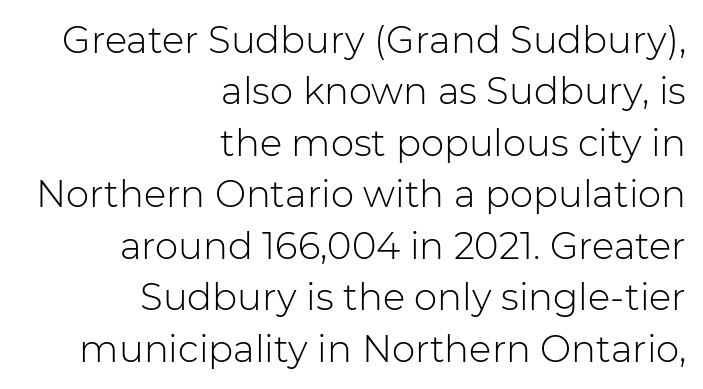
Serifs: no, the terminals of the letterforms are clean. Leading: standard. Spacing verdict: proportional, widths tailored to each character. The words here are not underlined.
